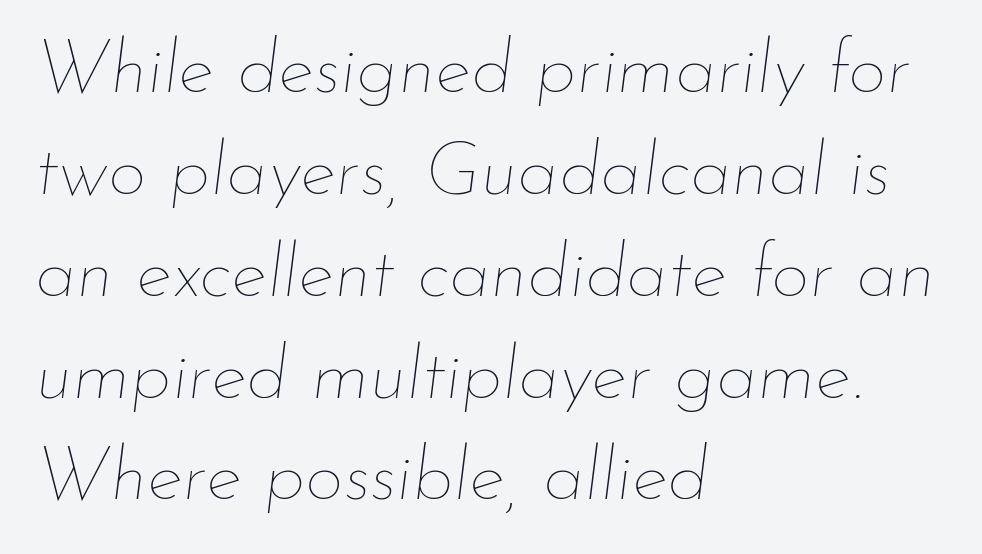
These glyphs show unthickened strokes, regular width or finer. Layout note: lines flush left. Normally led — the rows are evenly, conventionally spaced. Compared with typical body copy, the letter spacing here is the same. Glance below the letters and you will spot only blank space. Characters are canted at an angle relative to the baseline's perpendicular.
